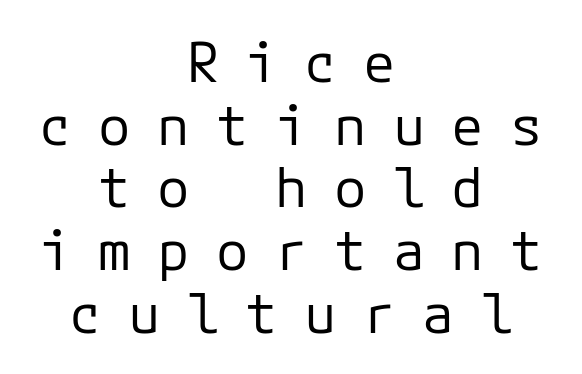
The string is rendered with underlining switched off. Between one letter and the next there's a generous, obvious gap. The typesetter chose a symmetrical, centered arrangement here. The axis of the letterforms is exactly vertical. Stem width sits at or under what a default text font uses.
